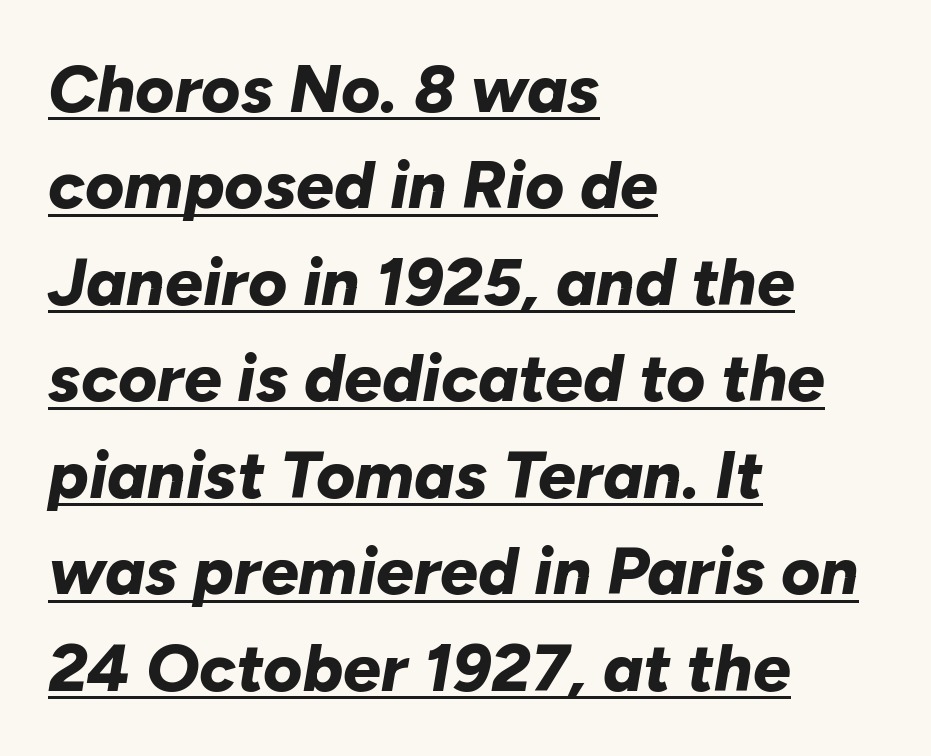
Q: Is the text bold? A: Yes.
Q: Is the text italic (slanted)? A: Yes, it leans right by about 10 degrees.
Q: Is the text underlined? A: Yes.
Q: How is the paragraph aligned? A: Left-aligned.
Q: Is the spacing between letters normal or unusually wide? A: Normal.
Q: Is the spacing between lines tight, normal or loose? A: Normal.
Q: Width (condensed, normal, or wide)? A: Normal.
Q: Stroke contrast? A: Low.
Q: x-height? A: Medium.
Q: Monospaced? A: No.
